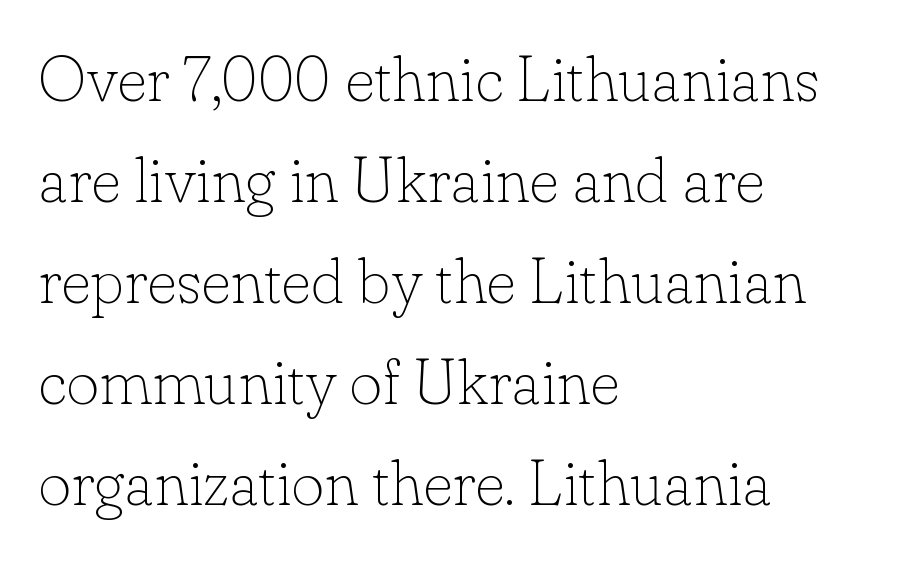
Q: Is the text bold? A: No.
Q: Is the text italic (slanted)? A: No, it is upright.
Q: Is the typeface a serif or a sans-serif typeface? A: Serif.
Q: Is the text underlined? A: No.
Q: How is the paragraph aligned? A: Left-aligned.
Q: Is the spacing between letters normal or unusually wide? A: Normal.
Q: Is the spacing between lines tight, normal or loose? A: Normal.
Q: Width (condensed, normal, or wide)? A: Normal.
Q: Stroke contrast? A: Low.
Q: x-height? A: Small.
Q: Monospaced? A: No.
